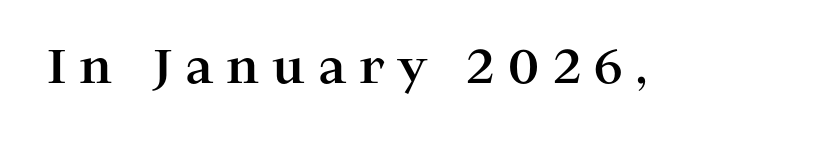
The image shows 47 px bold, wide serif type, upright; set unusually wide letter spacing (+0.27 em), not underlined; high stroke contrast and a medium x-height.
